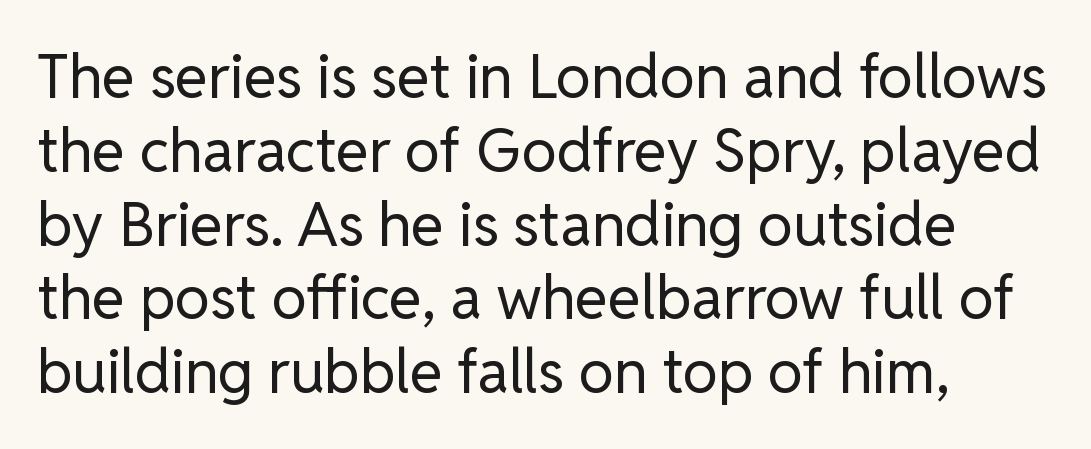
Letterform terminals end flat and unadorned throughout the passage. Underlining? Definitely not there. Note the varied advance widths — an 'i' is clearly narrower than an 'm'. Each stroke keeps to a modest, everyday thickness or less. What stands out about the letter spacing? Nothing — it is the standard amount. The specimen reads as upright at a glance.
